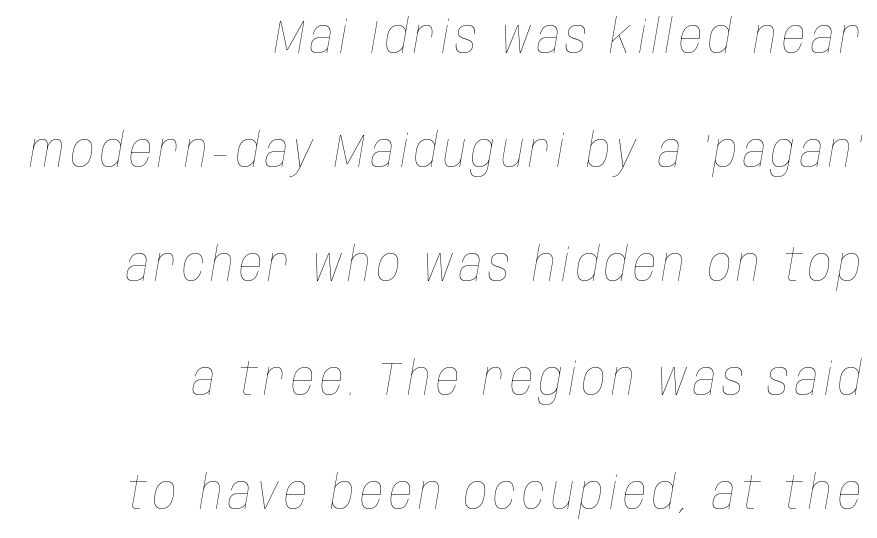
{"italic": "yes", "lean": "right", "slant_degrees": 10, "bold": "no", "weight": "thin", "width": "condensed", "stroke_contrast": "low", "x_height": "large", "monospaced": "no", "underline": "no", "align": "right", "line_spacing": "loose", "line_spacing_ratio": 2.48, "glyph_px": 46}
